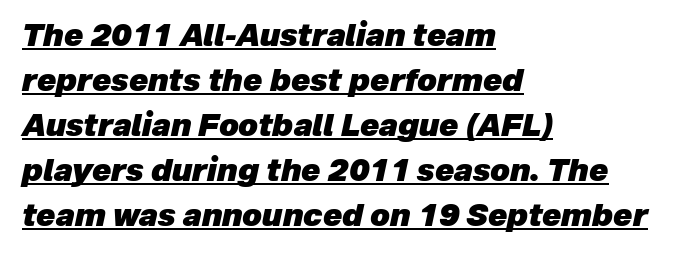
The image shows 31 px heavy type, italic (leaning right); set left-aligned, normal line spacing (1.45x), normal letter spacing, underlined; low stroke contrast and a medium x-height.
